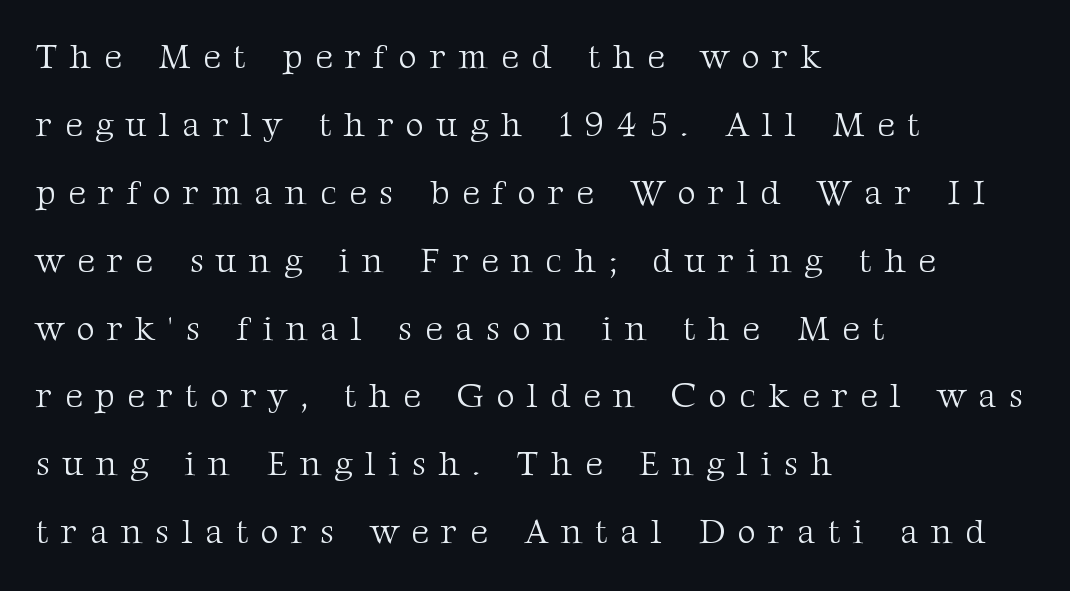
Q: Is the text bold? A: No.
Q: Is the text italic (slanted)? A: No, it is upright.
Q: Is the typeface a serif or a sans-serif typeface? A: Serif.
Q: Is the text underlined? A: No.
Q: How is the paragraph aligned? A: Left-aligned.
Q: Is the spacing between letters normal or unusually wide? A: Unusually wide.
Q: Is the spacing between lines tight, normal or loose? A: Loose.
Q: Width (condensed, normal, or wide)? A: Normal.
Q: Stroke contrast? A: Medium.
Q: x-height? A: Medium.
Q: Monospaced? A: No.
